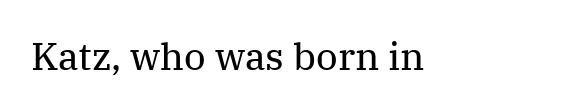
The image shows 38 px regular-weight serif type, upright; set normal letter spacing, not underlined; medium stroke contrast and a medium x-height.
